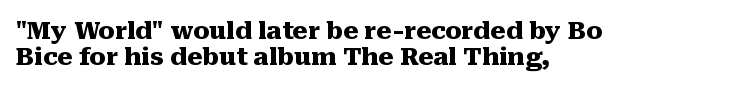
{"italic": "no", "bold": "yes", "underline": "no", "align": "left", "line_spacing": "tight", "line_spacing_ratio": 1.1, "letter_spacing": "normal", "letter_spacing_em": 0.0, "glyph_px": 24}
